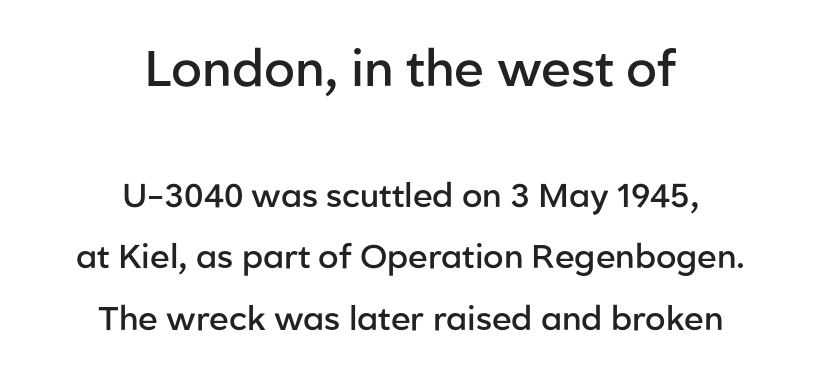
{"serif": "no", "italic": "no", "bold": "semi", "weight": "semibold", "width": "normal", "stroke_contrast": "low", "x_height": "medium", "monospaced": "no", "underline": "no", "align": "center", "line_spacing_ratio": 1.86, "letter_spacing": "normal", "letter_spacing_em": 0.0, "larger_block": "first", "size_ratio": 1.52, "glyph_px": 50}
